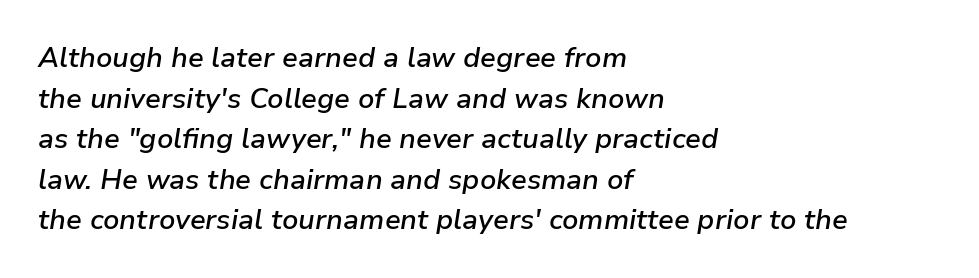
The image shows 28 px semibold type, italic (leaning right); set left-aligned, normal line spacing (1.45x), normal letter spacing, not underlined; low stroke contrast and a medium x-height.
